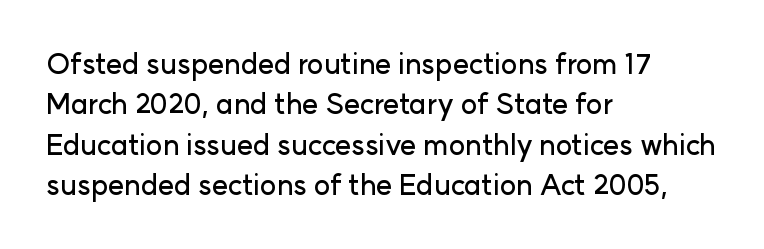
Characters remain perfectly vertical along every line. Varying glyph widths throughout — classic text-font behaviour. The face used here is a sans, in the tradition of grotesques and geometrics. Which margin do the lines hug? The left one — the right edge is uneven. Whoever set this chose a conventional vertical rhythm.
